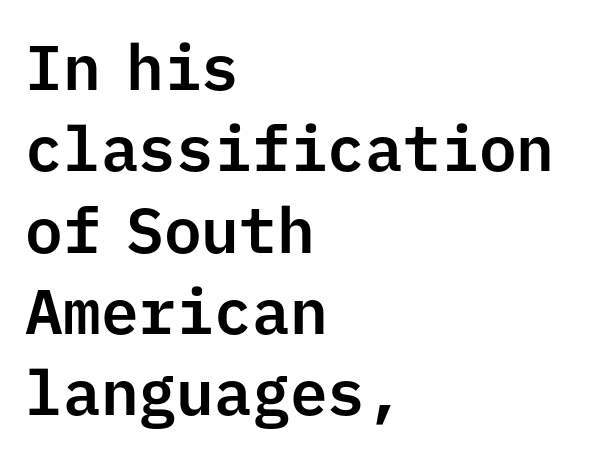
The letters carry no serifs — their stems end cleanly without finishing strokes. The rendering anchors every line to the left-hand side. What stands out about the letter spacing? Nothing — it is the standard amount. Think of a typewriter: that constant character pitch is what you see here. Italic: no, the glyphs are upright roman.
